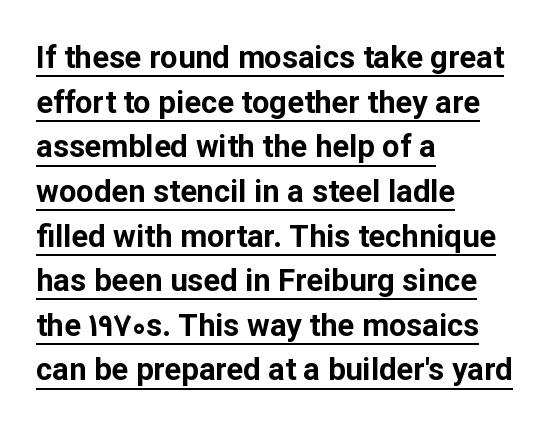
You could not count columns in this text — the font is proportionally spaced. The typography opts for an upright posture over an oblique one. Every word sits above its own underline. The designer went with a sans here, leaving each stem footless. I'd describe the lettering as bold — thick and assertive. These lines stack with their left ends in a neat column.
